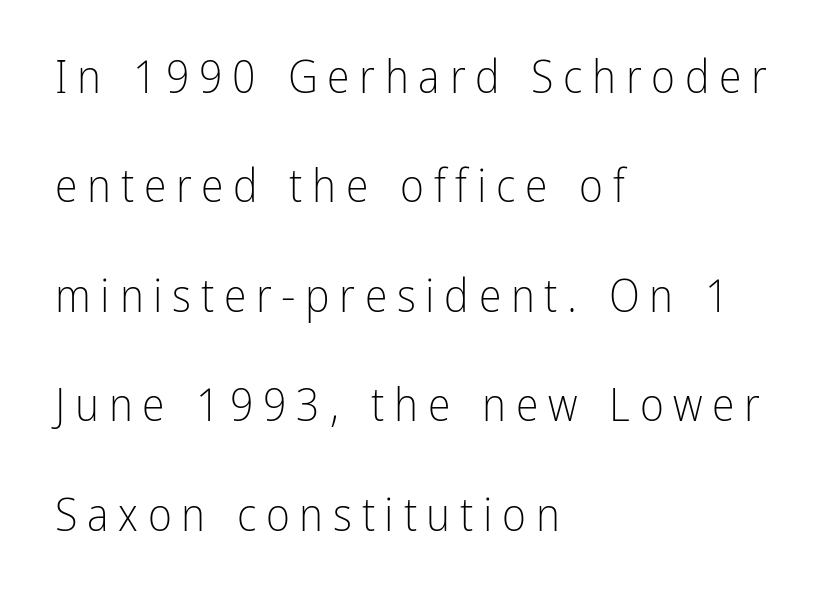
Q: Is the text bold? A: No.
Q: Is the text italic (slanted)? A: No, it is upright.
Q: Is the typeface a serif or a sans-serif typeface? A: Sans-serif.
Q: Is the text underlined? A: No.
Q: How is the paragraph aligned? A: Left-aligned.
Q: Is the spacing between letters normal or unusually wide? A: Unusually wide.
Q: Is the spacing between lines tight, normal or loose? A: Loose.
Q: Width (condensed, normal, or wide)? A: Condensed.
Q: Stroke contrast? A: Low.
Q: x-height? A: Medium.
Q: Monospaced? A: No.
